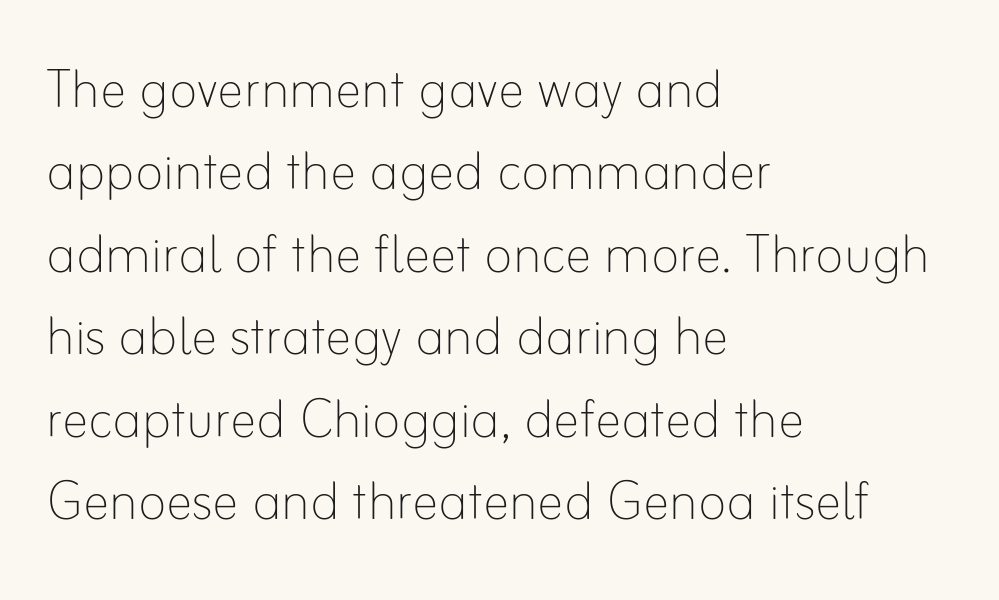
Here the designer chose a conventional face with non-uniform glyph widths. Is the letter spacing exaggerated? No — it looks like the ordinary default. Bare-footed words on every line. This is roman type, the default non-slanted kind. The paragraph has a hard left edge and a soft right edge.
